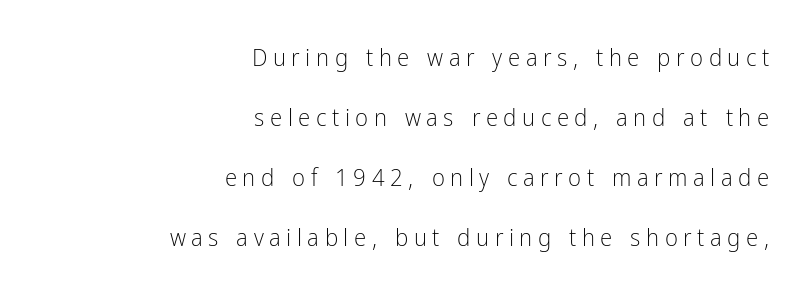
The image shows 25 px text type, upright; set right-aligned, loose line spacing (2.4x), unusually wide letter spacing (+0.22 em), not underlined.
